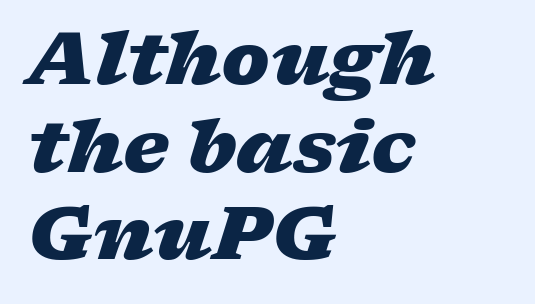
The image shows 73 px heavy, wide type, italic (leaning right); set left-aligned, line spacing 1.2x, normal letter spacing, not underlined; low stroke contrast and a medium x-height.
